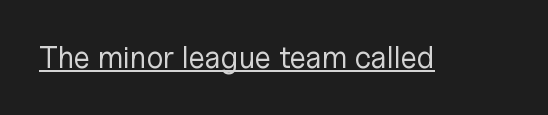
Posture: upright roman. In terms of letterspacing, this is plain default setting. No feet cap the strokes, marking this as sans-serif type. A baseline rule has been typeset under these characters.
